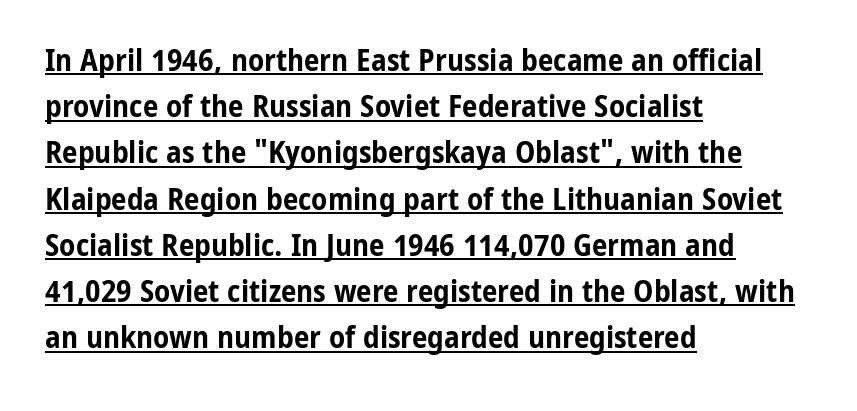
The image shows 31 px bold, condensed sans-serif type, upright; set left-aligned, normal line spacing (1.49x), normal letter spacing, underlined; low stroke contrast and a medium x-height.
